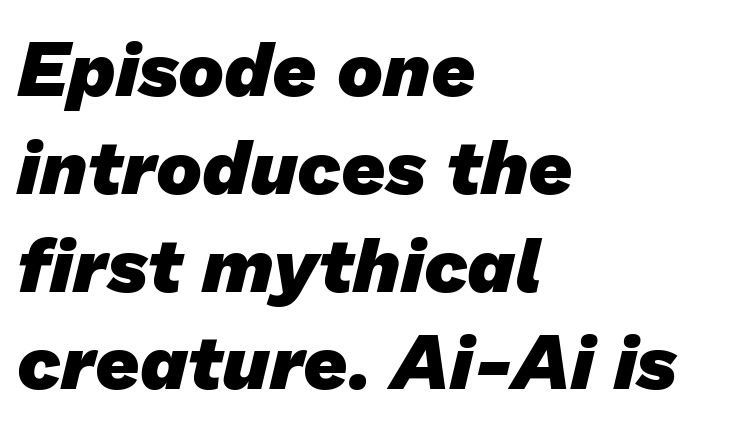
The image shows 77 px heavy sans-serif type; set left-aligned, normal line spacing (1.27x), normal letter spacing, not underlined; low stroke contrast and a medium x-height.
